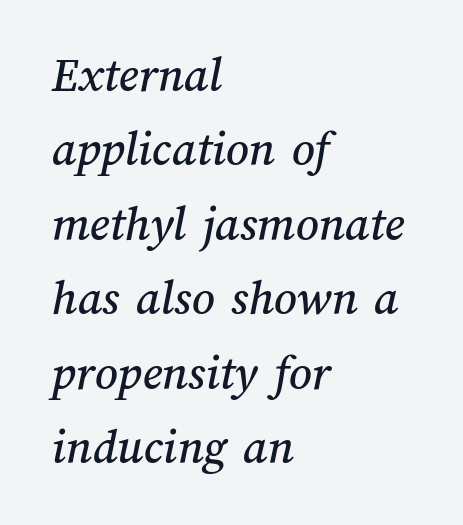
{"width": "normal", "stroke_contrast": "medium", "x_height": "medium", "monospaced": "no", "underline": "no", "align": "left", "line_spacing": "normal", "line_spacing_ratio": 1.49, "letter_spacing": "normal", "letter_spacing_em": 0.0, "glyph_px": 50}
